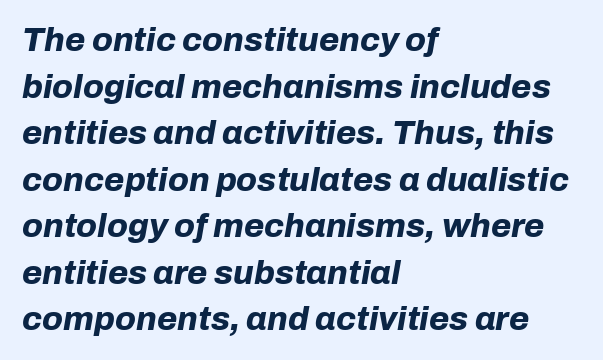
Q: Is the text bold? A: Yes.
Q: Is the text italic (slanted)? A: Yes, it leans right by about 10 degrees.
Q: Is the text underlined? A: No.
Q: How is the paragraph aligned? A: Left-aligned.
Q: Is the spacing between letters normal or unusually wide? A: Normal.
Q: Is the spacing between lines tight, normal or loose? A: Normal.
Q: Width (condensed, normal, or wide)? A: Normal.
Q: Stroke contrast? A: Low.
Q: x-height? A: Medium.
Q: Monospaced? A: No.
